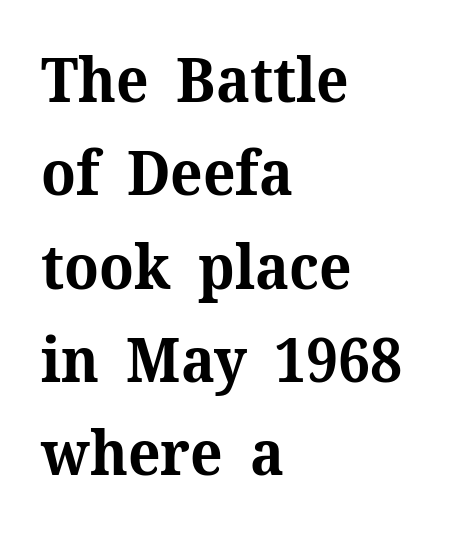
Q: Is the text bold? A: Yes.
Q: Is the text italic (slanted)? A: No, it is upright.
Q: Is the typeface a serif or a sans-serif typeface? A: Serif.
Q: Is the text underlined? A: No.
Q: How is the paragraph aligned? A: Left-aligned.
Q: Is the spacing between letters normal or unusually wide? A: Normal.
Q: Is the spacing between lines tight, normal or loose? A: Normal.
Q: Width (condensed, normal, or wide)? A: Normal.
Q: Stroke contrast? A: Medium.
Q: x-height? A: Medium.
Q: Monospaced? A: No.
